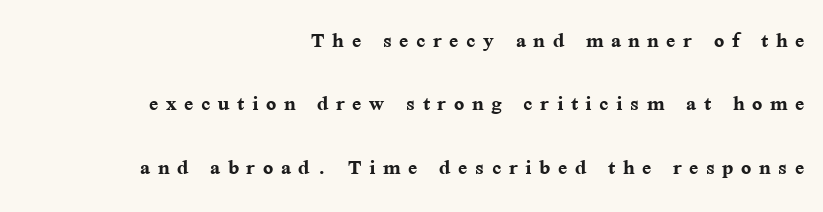
{"italic": "no", "bold": "yes", "underline": "no", "align": "right", "line_spacing": "loose", "line_spacing_ratio": 2.35, "letter_spacing": "wide", "letter_spacing_em": 0.28, "glyph_px": 27}
